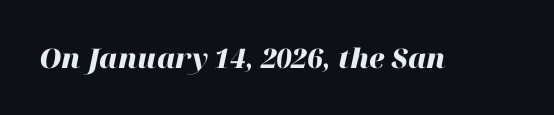
The image shows 27 px bold type, italic (leaning right); set normal letter spacing, not underlined.
